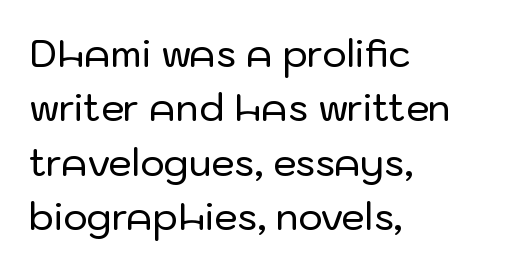
Q: Is the text italic (slanted)? A: No, it is upright.
Q: Is the typeface a serif or a sans-serif typeface? A: Sans-serif.
Q: Is the text underlined? A: No.
Q: How is the paragraph aligned? A: Left-aligned.
Q: Is the spacing between letters normal or unusually wide? A: Normal.
Q: Is the spacing between lines tight, normal or loose? A: Normal.
Q: Width (condensed, normal, or wide)? A: Normal.
Q: Stroke contrast? A: Low.
Q: x-height? A: Medium.
Q: Monospaced? A: No.
